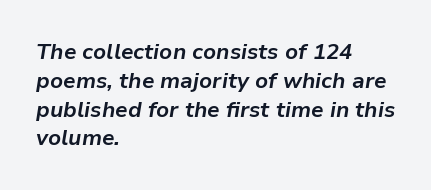
Q: Is the text bold? A: Yes.
Q: Is the text italic (slanted)? A: Yes, it leans right by about 9 degrees.
Q: Is the text underlined? A: No.
Q: How is the paragraph aligned? A: Left-aligned.
Q: Is the spacing between letters normal or unusually wide? A: Normal.
Q: Is the spacing between lines tight, normal or loose? A: Normal.
